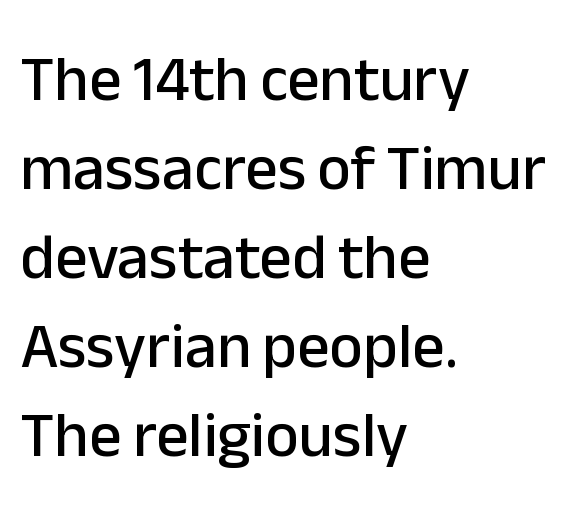
The image shows 64 px sans-serif type, upright; set left-aligned, normal line spacing (1.39x), normal letter spacing, not underlined; low stroke contrast and a medium x-height.
